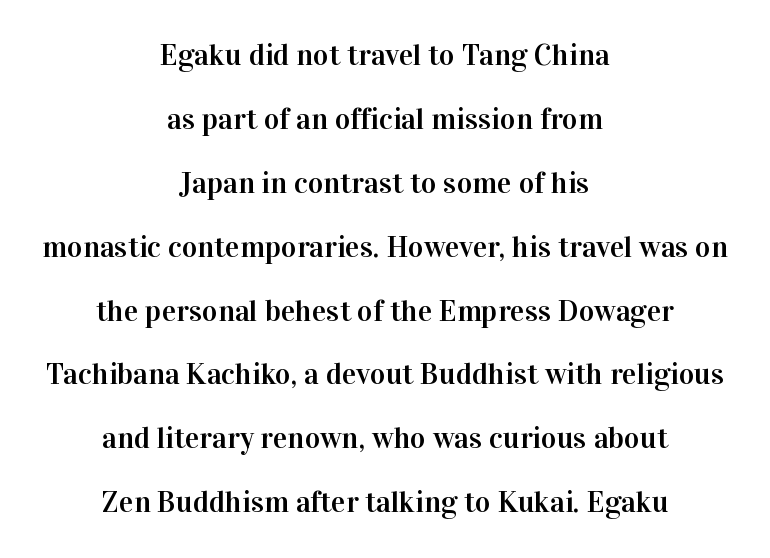
{"serif": "yes", "italic": "no", "width": "normal", "stroke_contrast": "high", "x_height": "medium", "monospaced": "no", "underline": "no", "align": "center", "line_spacing": "loose", "line_spacing_ratio": 2.13, "letter_spacing": "normal", "letter_spacing_em": 0.0, "glyph_px": 30}
